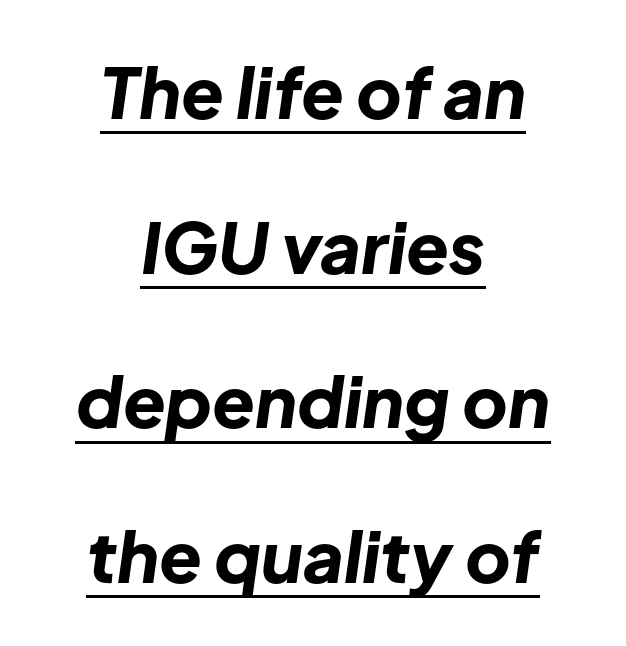
The image shows 70 px bold type, italic (leaning right); set centered, loose line spacing (2.21x), normal letter spacing, underlined; low stroke contrast and a medium x-height.
